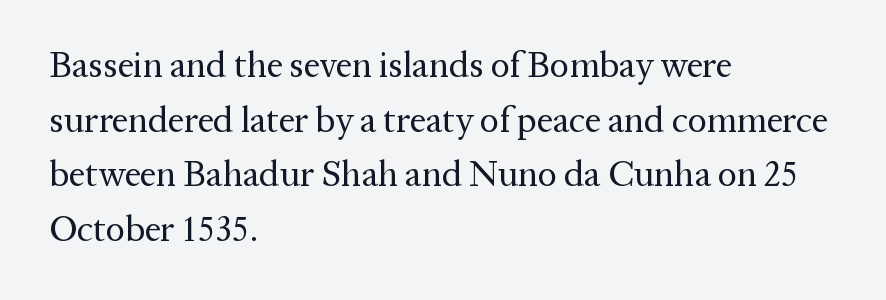
In terms of posture, this sample is upright. The letterforms sit shoulder to shoulder at normal distance. Note the varied advance widths — an 'i' is clearly narrower than an 'm'. Classification — serif. In CSS terms this would be text-align: left. In terms of leading, this rendering sits right in the middle.
